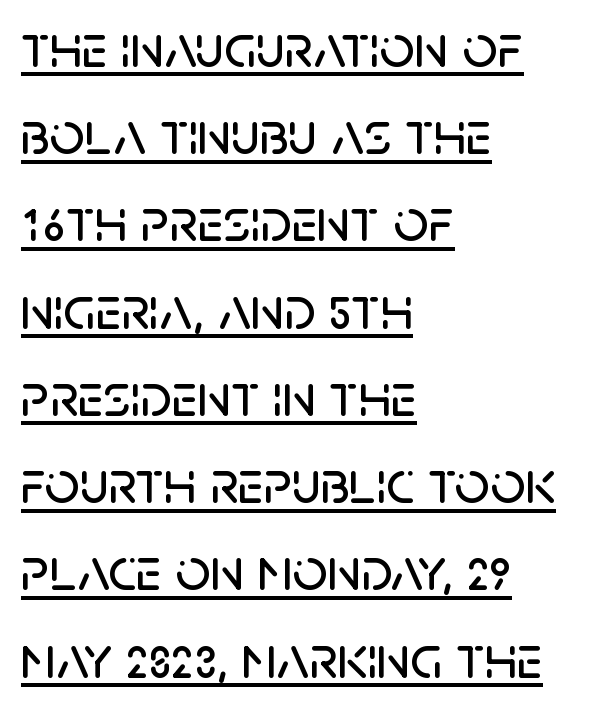
The image shows 61 px sans-serif type, upright; set left-aligned, normal line spacing (1.43x), normal letter spacing, underlined; low stroke contrast and a large x-height.
